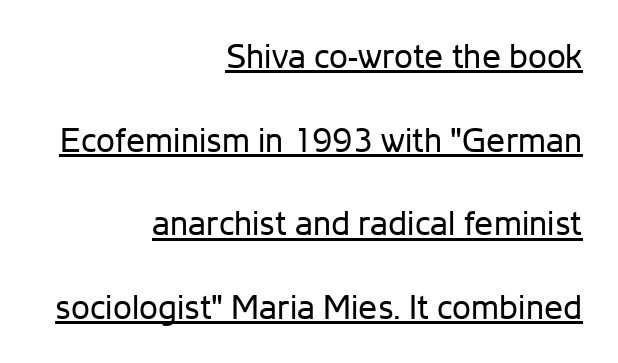
The image shows 34 px regular-weight sans-serif type, upright; set right-aligned, loose line spacing (2.46x), normal letter spacing, underlined; low stroke contrast and a medium x-height.
